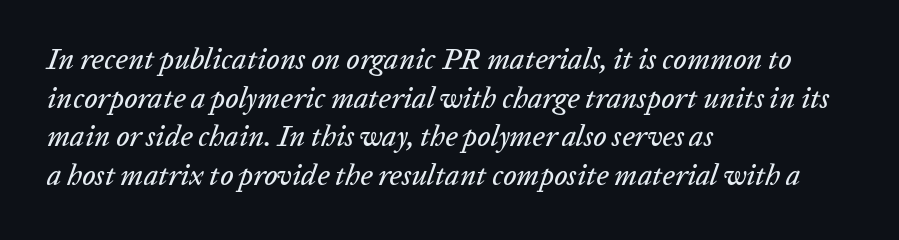
Q: Is the text italic (slanted)? A: Yes, it leans right by about 20 degrees.
Q: Is the text underlined? A: No.
Q: How is the paragraph aligned? A: Left-aligned.
Q: Is the spacing between letters normal or unusually wide? A: Normal.
Q: Is the spacing between lines tight, normal or loose? A: Normal.
Q: Width (condensed, normal, or wide)? A: Normal.
Q: Stroke contrast? A: Low.
Q: x-height? A: Medium.
Q: Monospaced? A: No.
